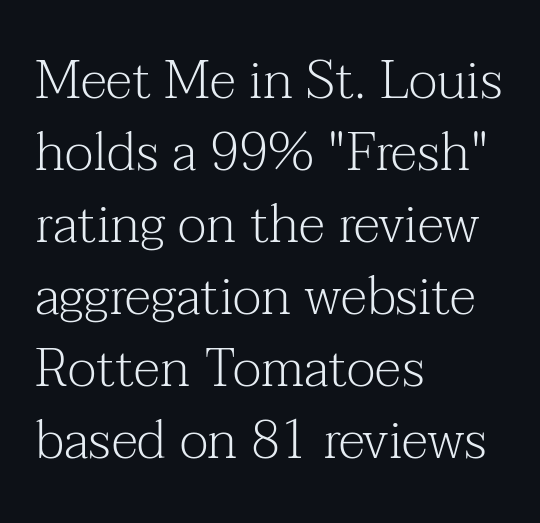
In terms of letterform style, serifs are clearly present. Rows of type keep a routine distance in the vertical direction. Descenders are the only things crossing below the line. Nothing unusual about the tracking: characters are spaced as the font intends.
